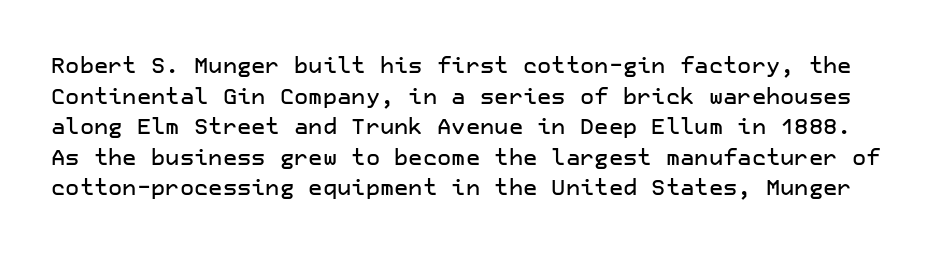
Q: Is the text italic (slanted)? A: No, it is upright.
Q: Is the text underlined? A: No.
Q: Is the spacing between letters normal or unusually wide? A: Normal.
Q: Is the spacing between lines tight, normal or loose? A: Normal.
